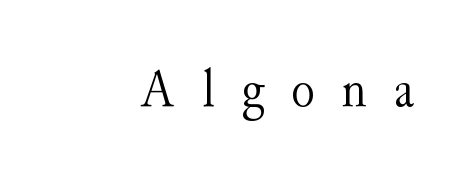
Think standard paragraph weight, or any step lighter than that. Right-aligned paragraph, ragged on the left. Looks like regular typesetting: each glyph gets only the width it needs. The gap between lines stays unmarked. The font's upright variant was chosen for this text. In terms of letterform style, serifs are clearly present.
